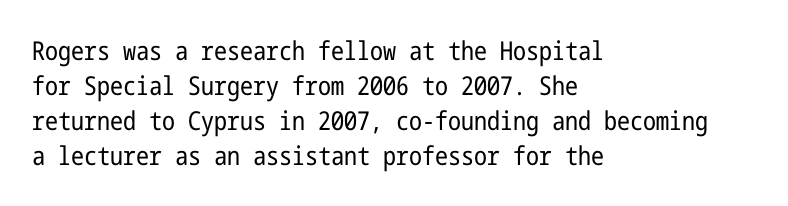
{"italic": "no", "bold": "no", "underline": "no", "align": "left", "line_spacing": "normal", "line_spacing_ratio": 1.35, "letter_spacing": "normal", "letter_spacing_em": 0.0, "glyph_px": 26}
